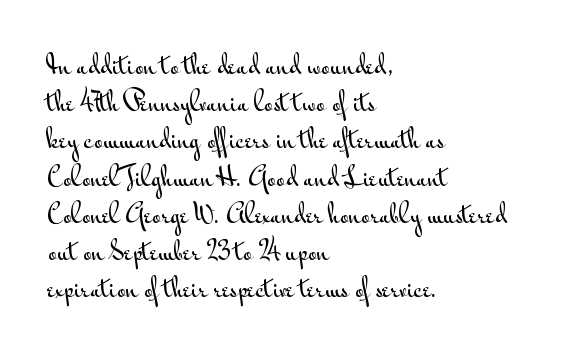
Interline gaps are of average width in this sample. The face used here is rendered with its standard letterfit. Leftover space on each line is placed entirely after the last word. Beneath every word, the page is bare.
